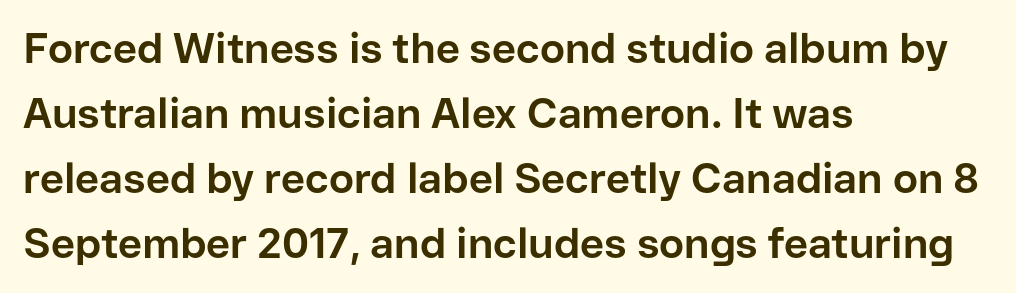
{"serif": "no", "italic": "no", "bold": "yes", "weight": "bold", "width": "normal", "stroke_contrast": "low", "x_height": "medium", "monospaced": "no", "underline": "no", "align": "left", "line_spacing": "normal", "line_spacing_ratio": 1.55, "letter_spacing": "normal", "letter_spacing_em": 0.0, "glyph_px": 42}
